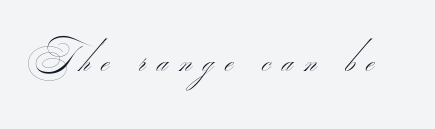
{"serif": "no", "bold": "no", "weight": "thin", "width": "wide", "stroke_contrast": "medium", "monospaced": "no", "underline": "no", "letter_spacing": "wide", "letter_spacing_em": 0.32, "glyph_px": 36}
